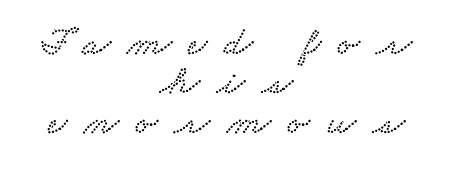
Q: Is the typeface a serif or a sans-serif typeface? A: Serif.
Q: Is the text underlined? A: No.
Q: How is the paragraph aligned? A: Centered.
Q: Is the spacing between letters normal or unusually wide? A: Unusually wide.
Q: Is the spacing between lines tight, normal or loose? A: Tight.
Q: Width (condensed, normal, or wide)? A: Wide.
Q: Stroke contrast? A: Low.
Q: x-height? A: Small.
Q: Monospaced? A: No.
